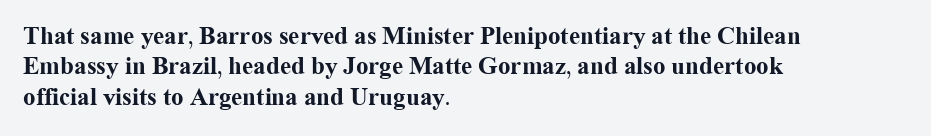
{"italic": "no", "bold": "yes", "underline": "no", "align": "left", "line_spacing_ratio": 1.22, "letter_spacing": "normal", "letter_spacing_em": 0.0, "glyph_px": 25}
